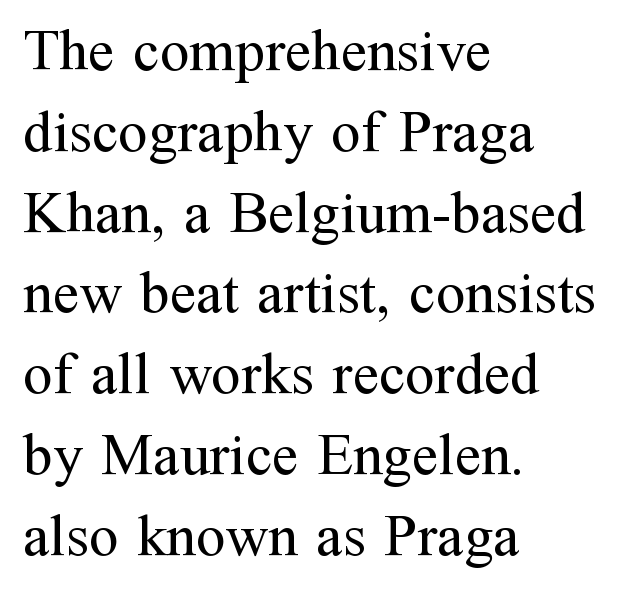
Q: Is the text bold? A: No.
Q: Is the text italic (slanted)? A: No, it is upright.
Q: Is the typeface a serif or a sans-serif typeface? A: Serif.
Q: Is the text underlined? A: No.
Q: How is the paragraph aligned? A: Left-aligned.
Q: Is the spacing between letters normal or unusually wide? A: Normal.
Q: Is the spacing between lines tight, normal or loose? A: Normal.
Q: Width (condensed, normal, or wide)? A: Normal.
Q: Stroke contrast? A: Medium.
Q: x-height? A: Medium.
Q: Monospaced? A: No.
